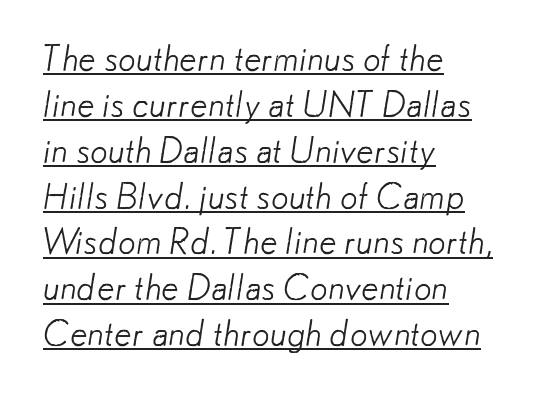
The cut favours lightness, reaching ordinary text weight at its darkest. The rendering keeps characters at their native spacing. The rendering shows plain stroke endings on the letterforms — a sans-serif design. Has an underline been added? It has. A classic flush-left, rag-right setting is used for this passage. The space between consecutive lines is moderate.
